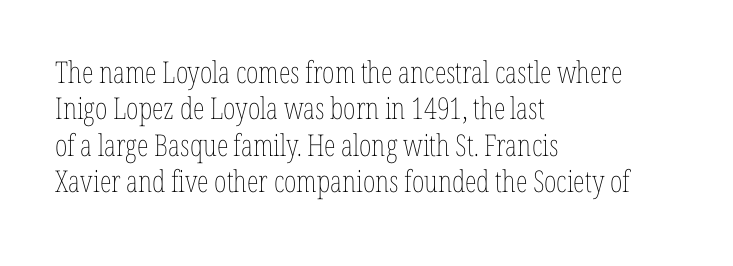
The lettering stays uniformly vertical, giving the passage a roman look. Is this a fixed-width face? No — the glyphs have proportional, varying widths. Is this a heavy cut? Hardly; it is regular or lighter. Compared with a centered layout, this one pins lines to the left instead.
